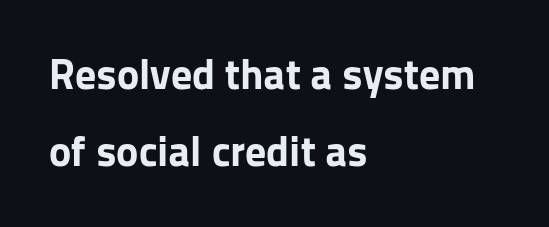
Q: Is the text bold? A: Yes.
Q: Is the text italic (slanted)? A: No, it is upright.
Q: Is the typeface a serif or a sans-serif typeface? A: Sans-serif.
Q: Is the text underlined? A: No.
Q: How is the paragraph aligned? A: Left-aligned.
Q: Is the spacing between letters normal or unusually wide? A: Normal.
Q: Width (condensed, normal, or wide)? A: Normal.
Q: Stroke contrast? A: Low.
Q: x-height? A: Medium.
Q: Monospaced? A: No.
